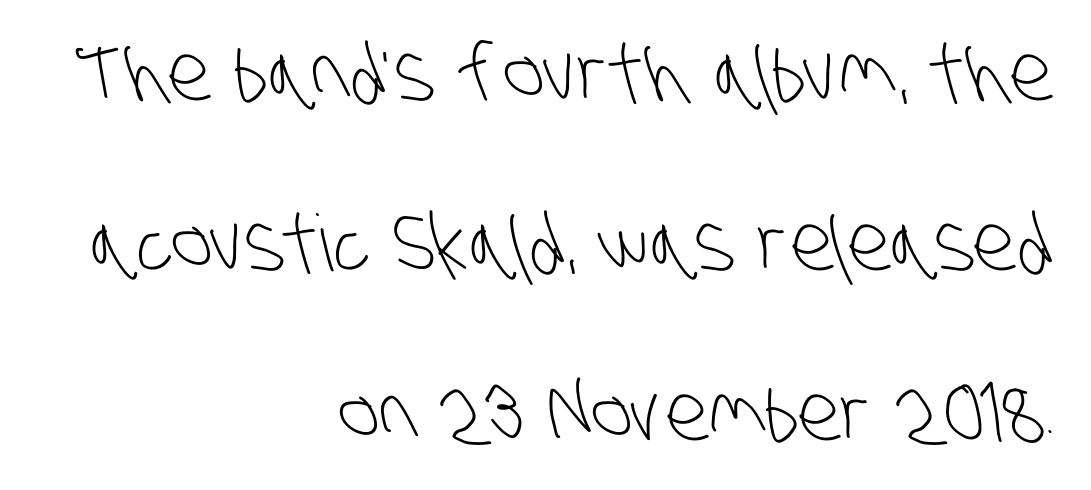
The lines are spread far apart with generous leading. The rendering uses natural spacing where letterforms have individual widths. Stems here are at most as thick as an everyday book face. Standard letterfit; no display-style spreading of the glyphs. Grotesque or geometric, the face here clearly has no serifs.
